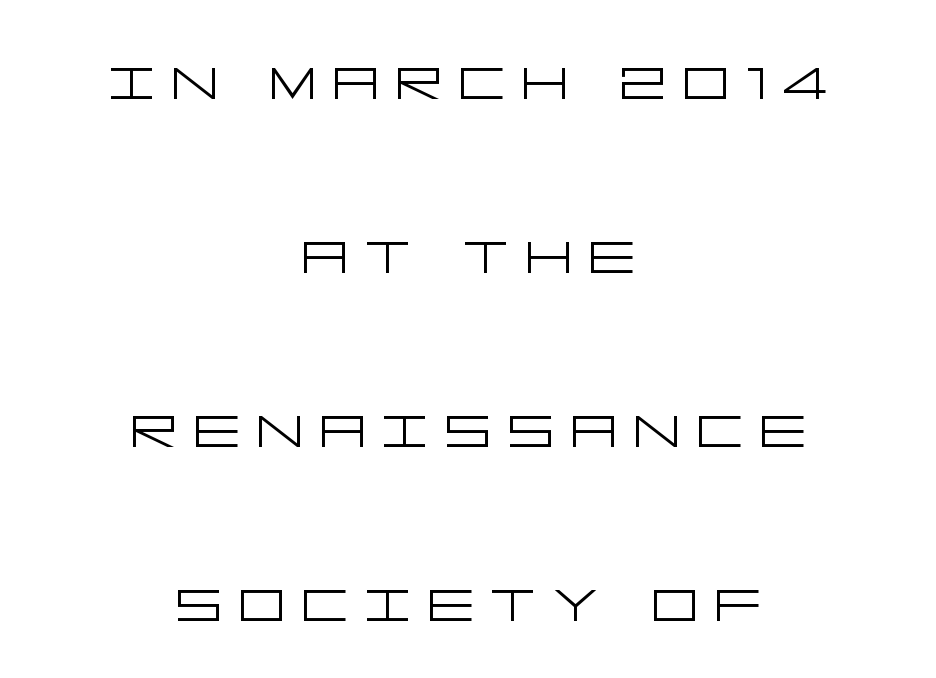
The image shows 74 px light, wide sans-serif type, upright; set centered, loose line spacing (2.35x), unusually wide letter spacing (+0.21 em), not underlined; low stroke contrast and a large x-height.
